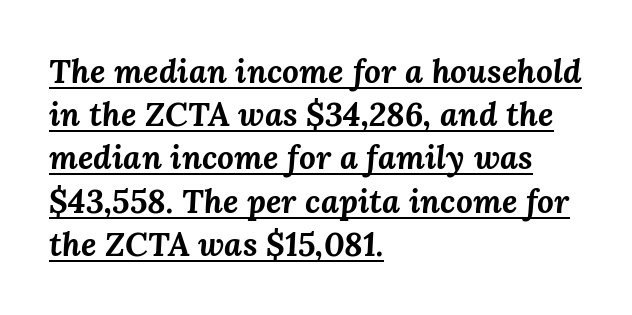
Q: Is the text bold? A: Yes.
Q: Is the text italic (slanted)? A: Yes, it leans right by about 3 degrees.
Q: Is the text underlined? A: Yes.
Q: How is the paragraph aligned? A: Left-aligned.
Q: Is the spacing between letters normal or unusually wide? A: Normal.
Q: Is the spacing between lines tight, normal or loose? A: Normal.
Q: Width (condensed, normal, or wide)? A: Normal.
Q: Stroke contrast? A: Medium.
Q: x-height? A: Medium.
Q: Monospaced? A: No.
